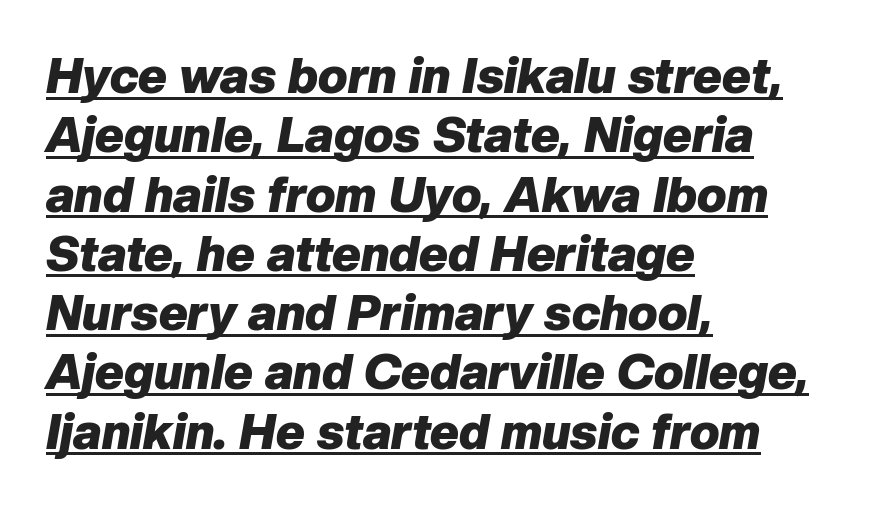
Q: Is the text bold? A: Yes.
Q: Is the text italic (slanted)? A: Yes, it leans right by about 10 degrees.
Q: Is the text underlined? A: Yes.
Q: How is the paragraph aligned? A: Left-aligned.
Q: Is the spacing between letters normal or unusually wide? A: Normal.
Q: Width (condensed, normal, or wide)? A: Normal.
Q: Stroke contrast? A: Low.
Q: x-height? A: Medium.
Q: Monospaced? A: No.
